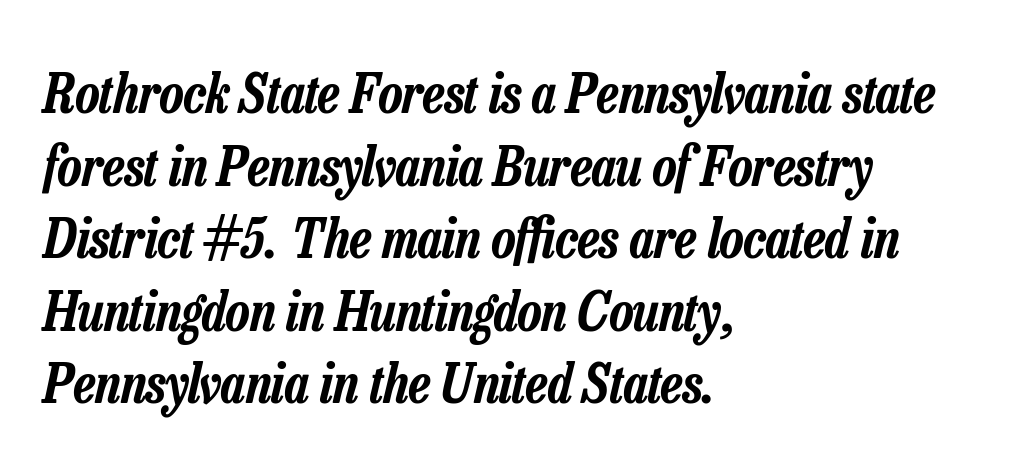
The gaps between neighbouring characters are ordinary and unremarkable. Leftover space on each line is placed entirely after the last word. Underlining? Definitely not there. The leading is moderate, giving the passage an even texture. The lettering tilts uniformly, giving the passage an italic look. The passage shown is typed in a proportional face where columns would drift.
